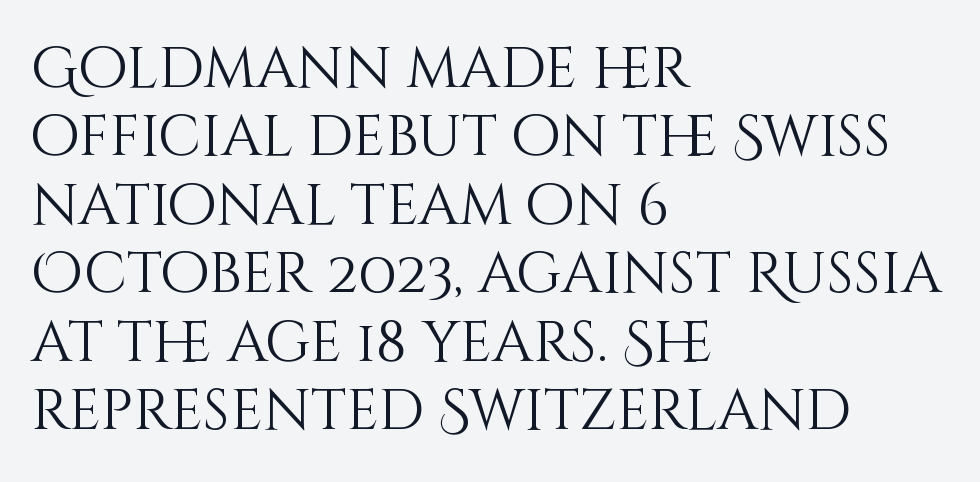
Character widths vary here, with narrow letters taking less room than wide ones. No extra ink here — the face is not bold. A classic flush-left, rag-right setting is used for this passage. This rendering features lettering with no underline. Nothing unusual about the tracking: characters are spaced as the font intends.
